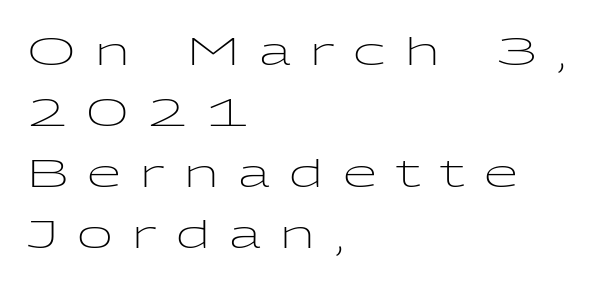
The image shows 39 px light, wide sans-serif type, upright; set left-aligned, normal line spacing (1.56x), unusually wide letter spacing (+0.5 em), not underlined; low stroke contrast and a medium x-height.
